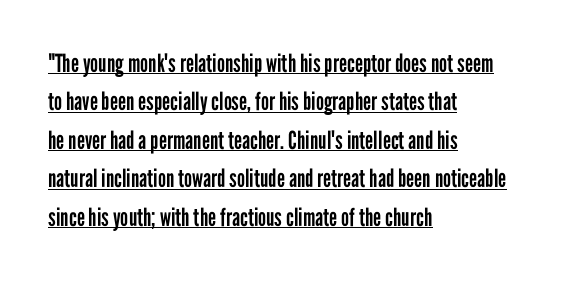
Casual observation: everything's shoved over to the left. Rows of type keep a routine distance in the vertical direction. Is this a heavy cut? Hardly; it is regular or lighter. These characters rest on top of a visible drawn line.
